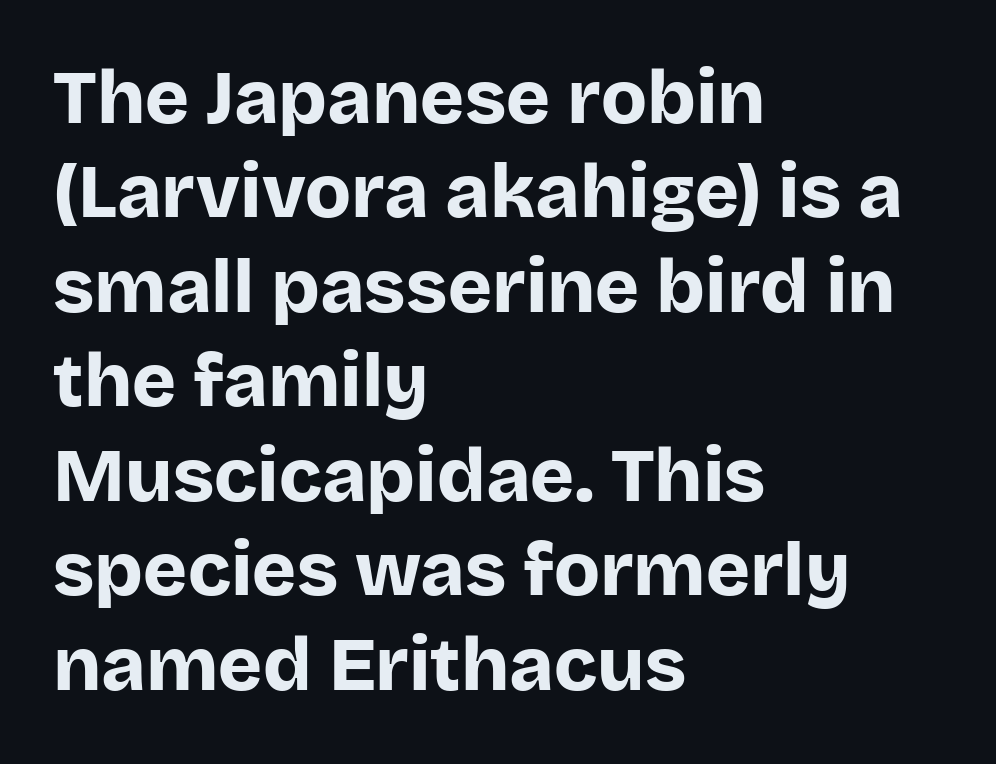
{"serif": "no", "italic": "no", "bold": "yes", "weight": "bold", "width": "normal", "stroke_contrast": "low", "x_height": "large", "monospaced": "no", "underline": "no", "align": "left", "line_spacing": "normal", "line_spacing_ratio": 1.26, "letter_spacing": "normal", "letter_spacing_em": 0.0, "glyph_px": 75}
